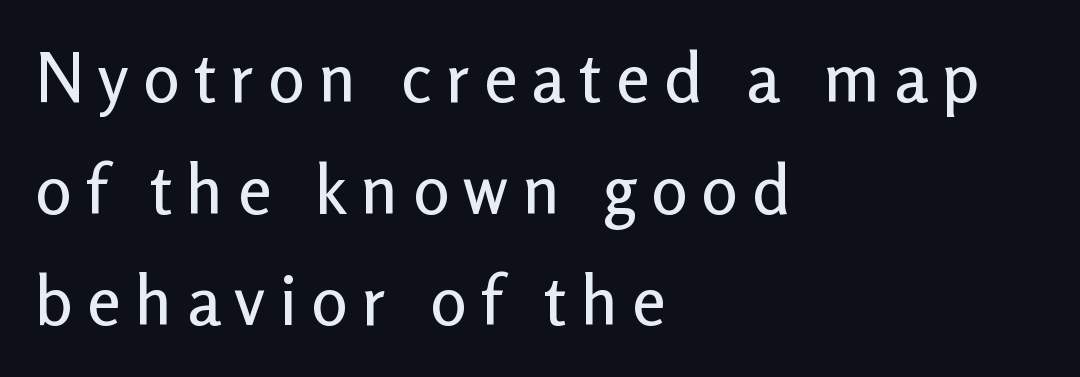
{"serif": "no", "italic": "no", "width": "normal", "stroke_contrast": "low", "x_height": "medium", "monospaced": "no", "underline": "no", "align": "left", "line_spacing": "normal", "line_spacing_ratio": 1.64, "letter_spacing": "wide", "letter_spacing_em": 0.21, "glyph_px": 68}
